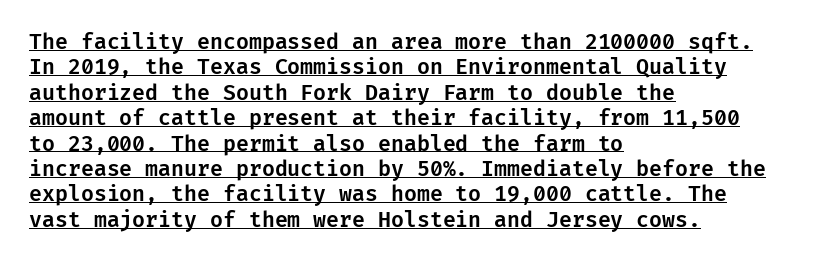
{"italic": "no", "underline": "yes", "align": "left", "line_spacing_ratio": 1.21, "letter_spacing": "normal", "letter_spacing_em": 0.0, "glyph_px": 21}
